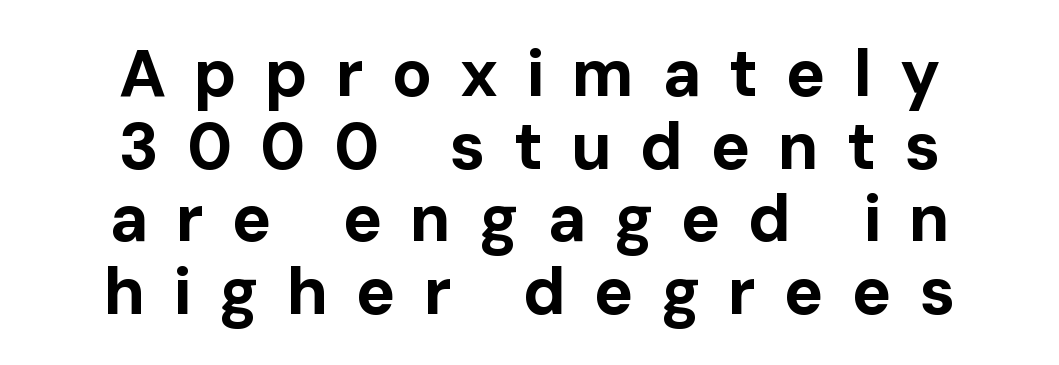
{"serif": "no", "italic": "no", "bold": "yes", "weight": "bold", "width": "normal", "stroke_contrast": "low", "x_height": "medium", "monospaced": "no", "underline": "no", "align": "center", "line_spacing": "tight", "line_spacing_ratio": 1.1, "letter_spacing": "wide", "letter_spacing_em": 0.42, "glyph_px": 66}
